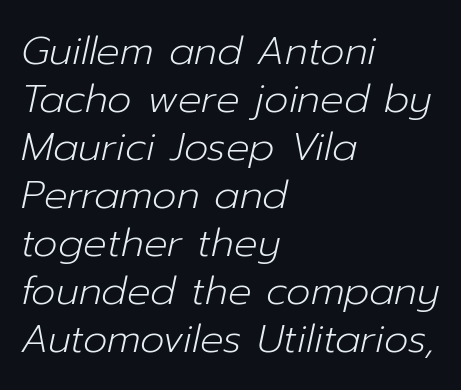
The image shows 39 px light type, italic (leaning right); set left-aligned, line spacing 1.23x, normal letter spacing, not underlined; low stroke contrast and a medium x-height.
